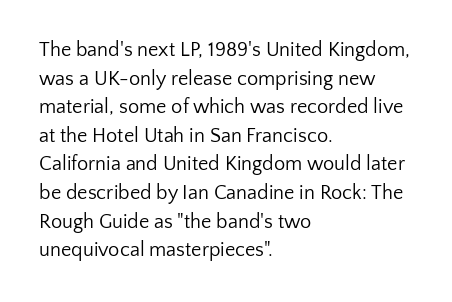
Q: Is the text bold? A: No.
Q: Is the text italic (slanted)? A: No, it is upright.
Q: Is the text underlined? A: No.
Q: How is the paragraph aligned? A: Left-aligned.
Q: Is the spacing between letters normal or unusually wide? A: Normal.
Q: Is the spacing between lines tight, normal or loose? A: Normal.
